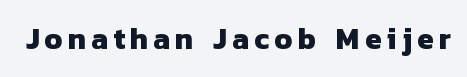
These lines are rendered in a variable-pitch font. Honestly, there is no underline to notice here at all. I'd call this a sans setting — the letters go barefoot. Heavy, bold letterforms.
